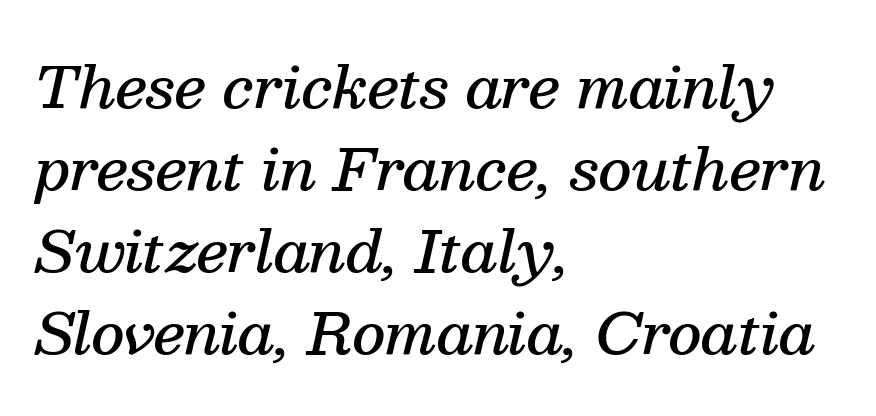
{"serif": "yes", "italic": "yes", "lean": "right", "slant_degrees": 13, "bold": "semi", "weight": "semibold", "width": "normal", "stroke_contrast": "medium", "x_height": "medium", "monospaced": "no", "underline": "no", "align": "left", "line_spacing": "normal", "line_spacing_ratio": 1.44, "letter_spacing": "normal", "letter_spacing_em": 0.0, "glyph_px": 57}
